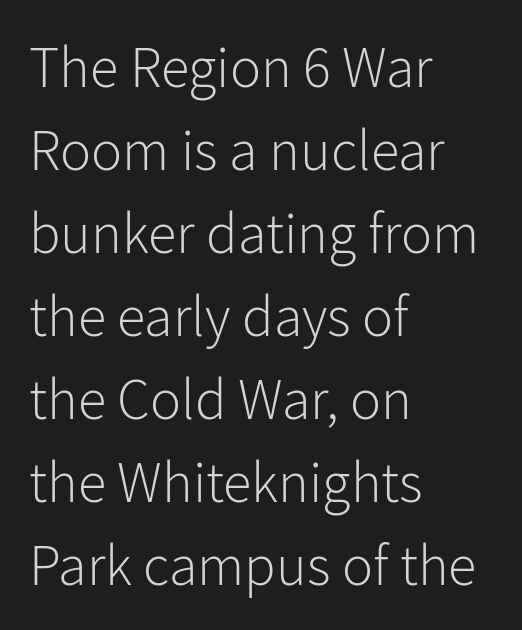
Q: Is the text bold? A: No.
Q: Is the text italic (slanted)? A: No, it is upright.
Q: Is the typeface a serif or a sans-serif typeface? A: Sans-serif.
Q: Is the text underlined? A: No.
Q: How is the paragraph aligned? A: Left-aligned.
Q: Is the spacing between letters normal or unusually wide? A: Normal.
Q: Is the spacing between lines tight, normal or loose? A: Normal.
Q: Width (condensed, normal, or wide)? A: Normal.
Q: Stroke contrast? A: Low.
Q: x-height? A: Medium.
Q: Monospaced? A: No.
